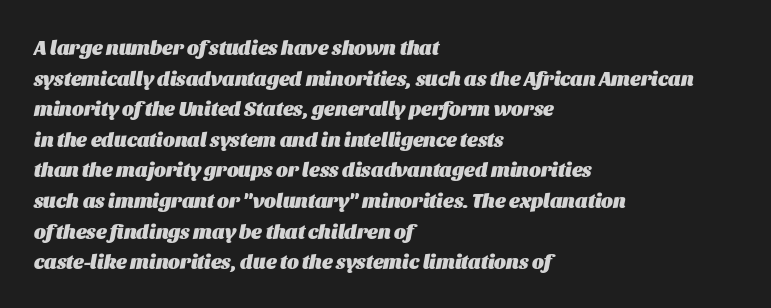
The image shows 20 px bold type, italic (leaning right); set left-aligned, normal line spacing (1.53x), normal letter spacing, not underlined.
